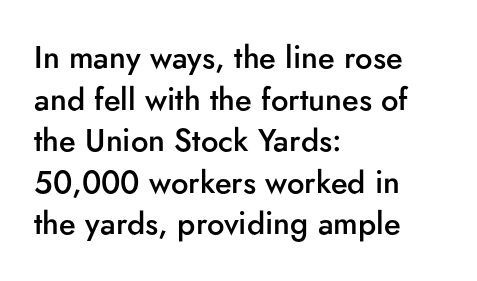
Q: Is the text bold? A: Semi-bold.
Q: Is the text italic (slanted)? A: No, it is upright.
Q: Is the typeface a serif or a sans-serif typeface? A: Sans-serif.
Q: Is the text underlined? A: No.
Q: How is the paragraph aligned? A: Left-aligned.
Q: Is the spacing between letters normal or unusually wide? A: Normal.
Q: Is the spacing between lines tight, normal or loose? A: Normal.
Q: Width (condensed, normal, or wide)? A: Normal.
Q: Stroke contrast? A: Low.
Q: x-height? A: Small.
Q: Monospaced? A: No.
